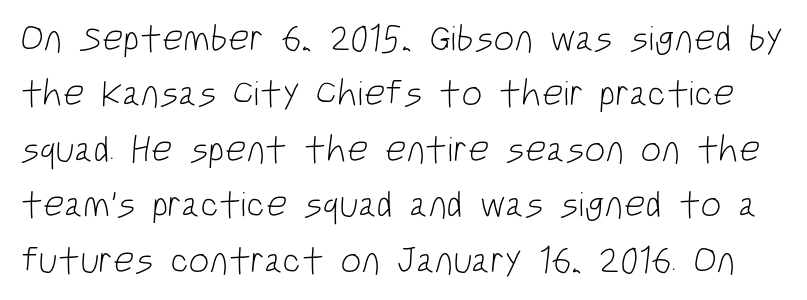
The typesetting does not lean heavy: it is not bold. The space between consecutive lines is moderate. Nothing unusual about the tracking: characters are spaced as the font intends. No word sits above an underline.
